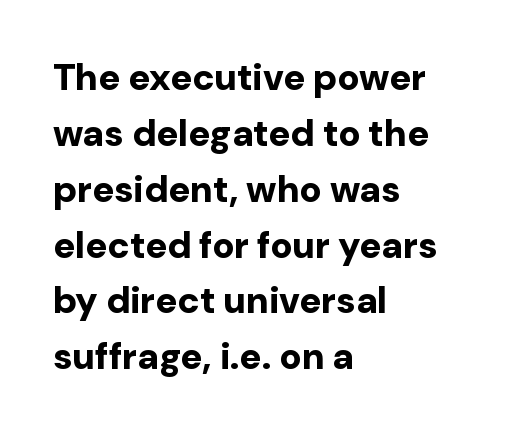
{"serif": "no", "italic": "no", "bold": "yes", "weight": "bold", "width": "normal", "stroke_contrast": "low", "x_height": "medium", "monospaced": "no", "underline": "no", "align": "left", "line_spacing": "normal", "line_spacing_ratio": 1.51, "letter_spacing": "normal", "letter_spacing_em": 0.0, "glyph_px": 37}
